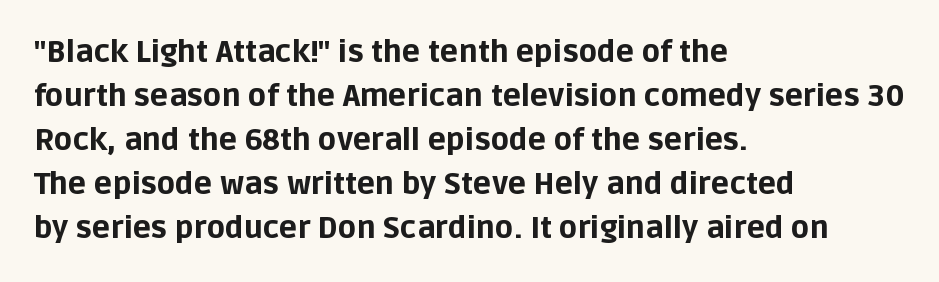
The image shows 30 px bold sans-serif type, upright; set left-aligned, normal line spacing (1.47x), normal letter spacing, not underlined; low stroke contrast and a large x-height.
